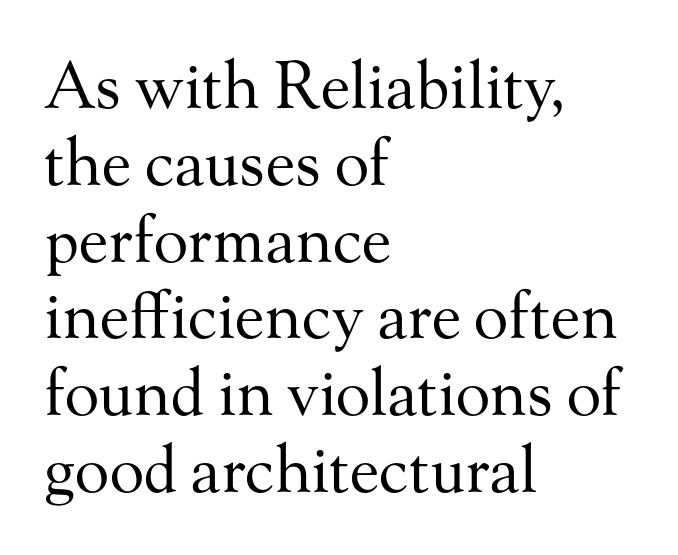
These glyphs show unthickened strokes, regular width or finer. The lines are quadded left. The letters carry serifs — small finishing strokes at the ends of their stems. Note the varied advance widths — an 'i' is clearly narrower than an 'm'.
